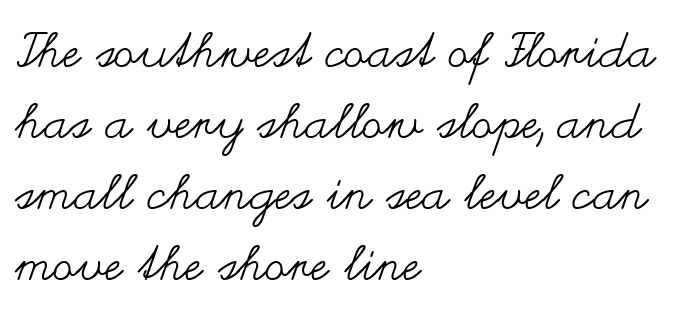
Vertical spacing — default. Spacing verdict: proportional, widths tailored to each character. Weight: regular or lighter. Any mark beneath the type? The region is blank.
